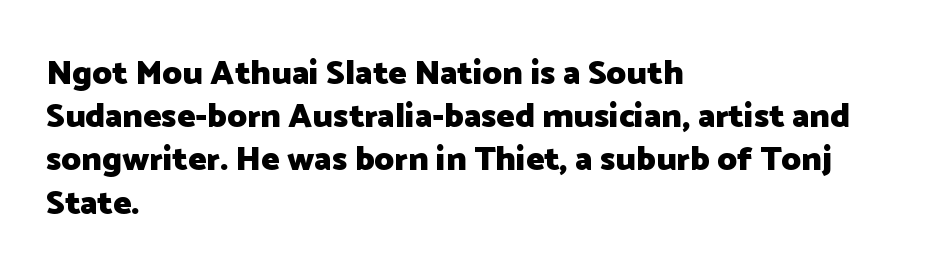
The image shows 34 px heavy sans-serif type, upright; set left-aligned, normal line spacing (1.27x), normal letter spacing, not underlined; low stroke contrast and a medium x-height.
